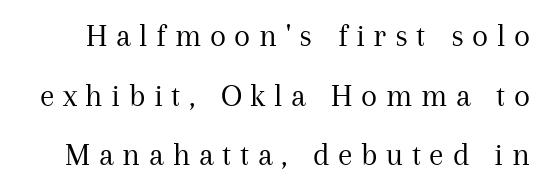
These lines are rendered in a variable-pitch font. Ink coverage per letter is moderate at most. The designer went with a serif here, giving each stem small feet. The specimen omits any rule beneath the text block's lines. A typesetter would mark this as roman, not italic.
